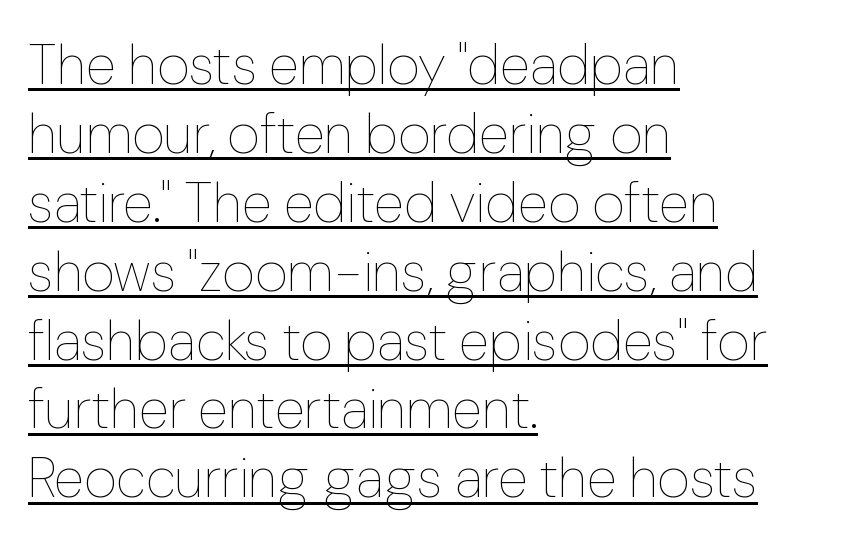
Underline: present. The letters stand straight up with perfectly vertical stems. Weight: not bold — regular or lighter. Casual observation: everything's shoved over to the left. Standard letterfit; no display-style spreading of the glyphs.
